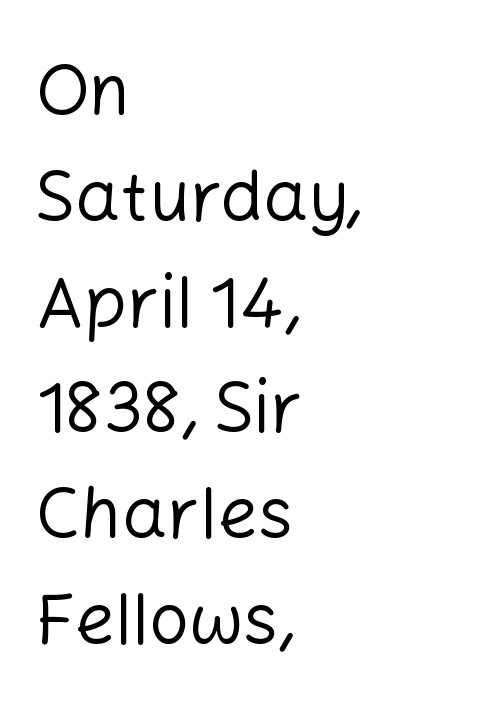
The image shows 71 px regular-weight sans-serif type, upright; set left-aligned, normal line spacing (1.49x), normal letter spacing, not underlined; low stroke contrast and a medium x-height.
